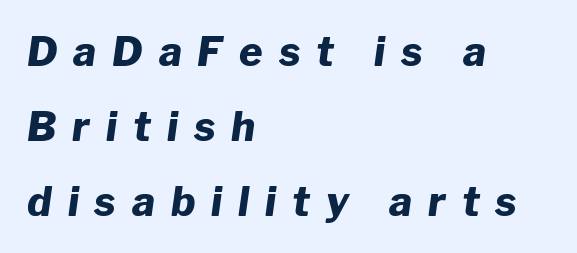
The image shows 40 px heavy type, italic (leaning right); set left-aligned, line spacing 1.87x, unusually wide letter spacing (+0.4 em), not underlined; low stroke contrast and a medium x-height.
